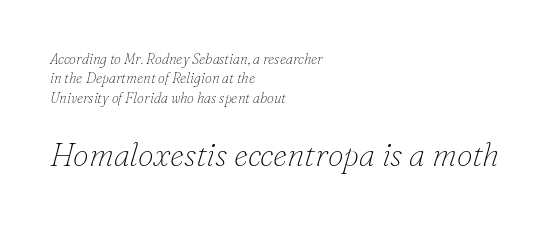
Here the designer chose a conventional face with non-uniform glyph widths. Vertical stems look standard width or narrower in stroke. In terms of leading, this rendering sits right in the middle. If you squint, the bottom block still reads clearly — it's the larger of the two. Layout note: lines flush left.
